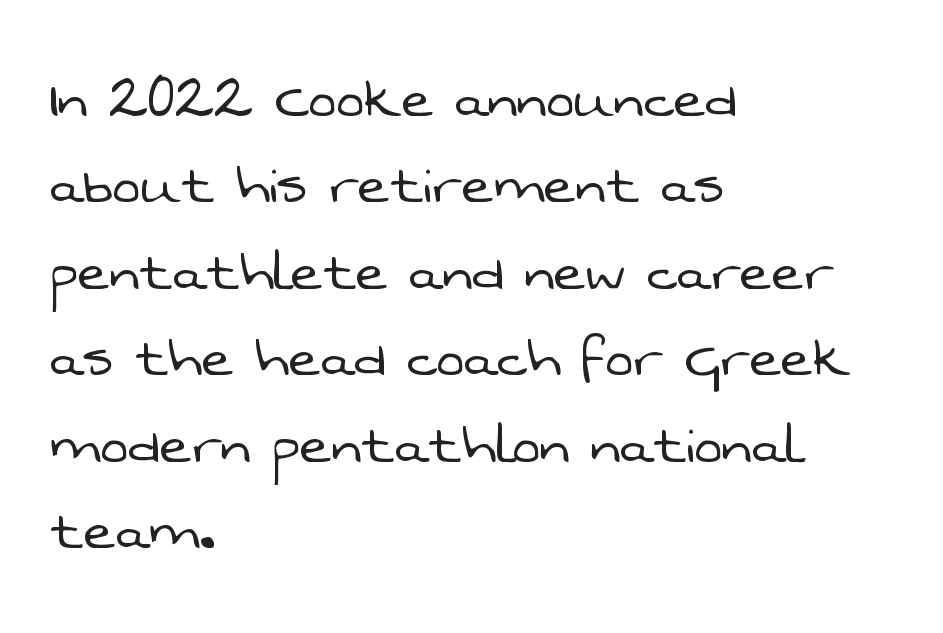
The image shows 67 px light sans-serif type; set left-aligned, normal line spacing (1.29x), normal letter spacing, not underlined; low stroke contrast and a medium x-height.
